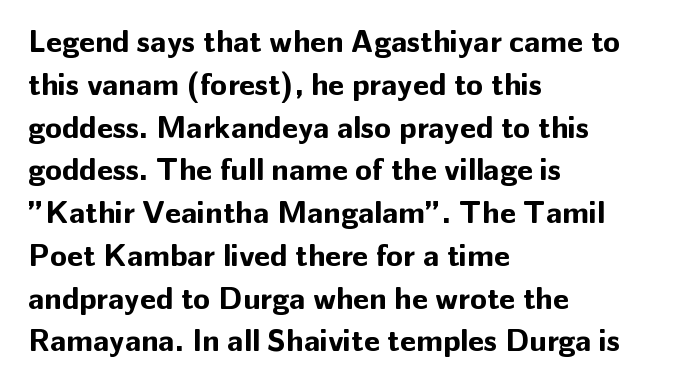
{"serif": "no", "italic": "no", "bold": "yes", "weight": "bold", "width": "normal", "stroke_contrast": "low", "x_height": "medium", "monospaced": "no", "underline": "no", "align": "left", "line_spacing": "normal", "line_spacing_ratio": 1.38, "letter_spacing": "normal", "letter_spacing_em": 0.0, "glyph_px": 31}
